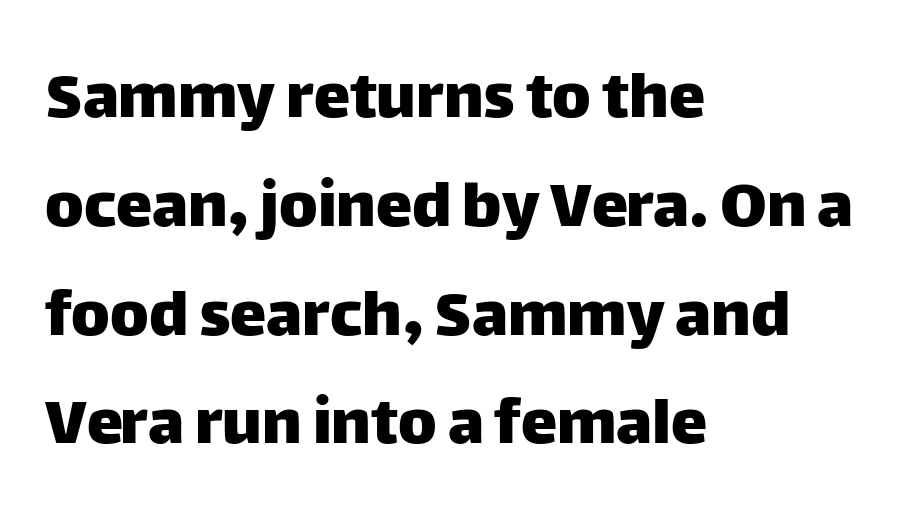
Letterform terminals end flat and unadorned throughout the passage. A roman cut, with each character standing at attention. A classic flush-left, rag-right setting is used for this passage. Spacing verdict: proportional, widths tailored to each character. Decoration check: the copy has no underline. Line spacing here is normal.
